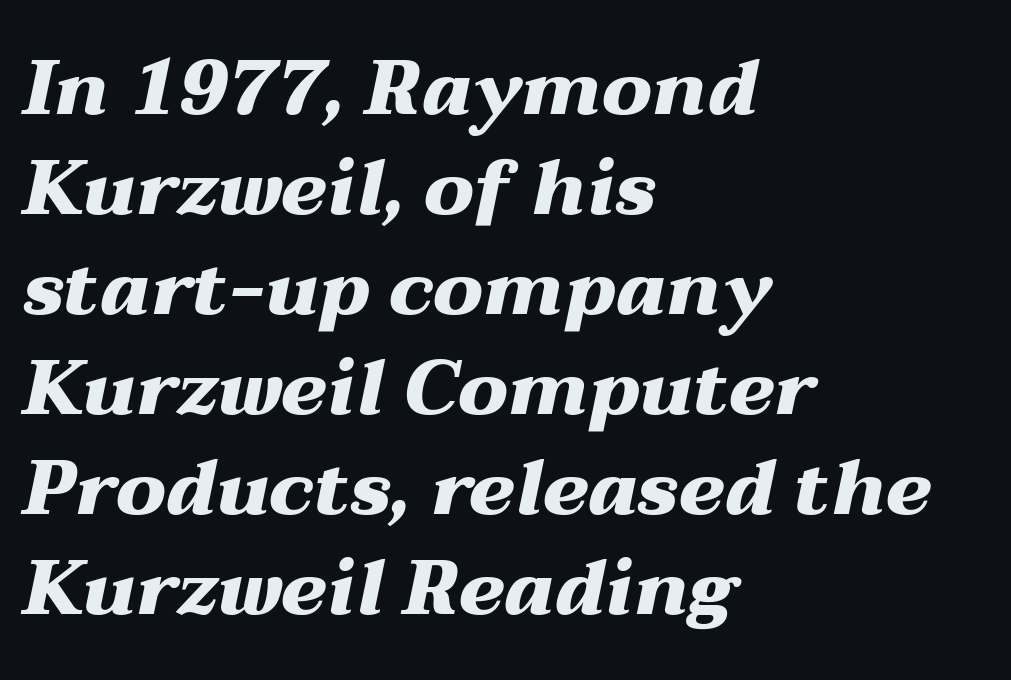
The image shows 77 px heavy, wide type, italic (leaning right); set left-aligned, normal line spacing (1.3x), normal letter spacing, not underlined; medium stroke contrast and a medium x-height.
